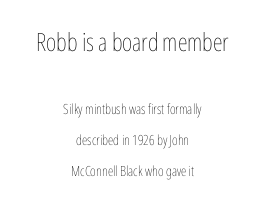
Q: Is the text bold? A: No.
Q: Is the text italic (slanted)? A: No, it is upright.
Q: Is the text underlined? A: No.
Q: How is the paragraph aligned? A: Centered.
Q: Is the spacing between letters normal or unusually wide? A: Normal.
Q: Is the spacing between lines tight, normal or loose? A: Loose.
Q: Which block of text is set in a larger size, the first (top) or the second (bottom)? A: The first (top) one.
